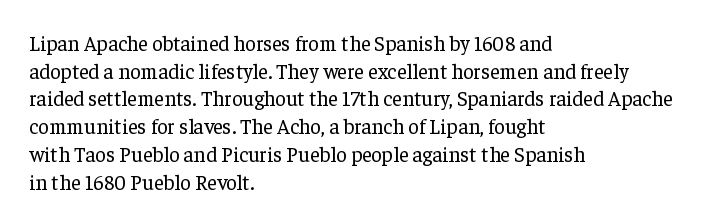
{"italic": "no", "bold": "no", "underline": "no", "align": "left", "line_spacing": "normal", "line_spacing_ratio": 1.32, "letter_spacing": "normal", "letter_spacing_em": 0.0, "glyph_px": 21}
